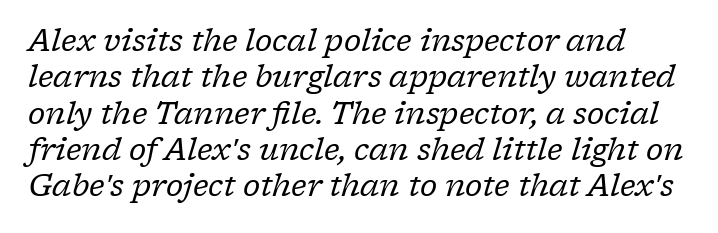
The letters are slanted; this is an italic face. The gap between lines stays unmarked. Note the varied advance widths — an 'i' is clearly narrower than an 'm'. Stems and bowls with no extra thickness — not bold.
